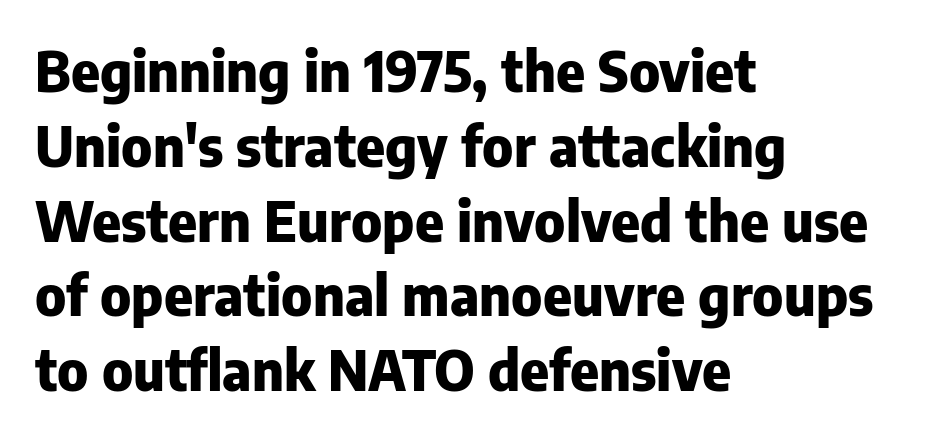
Q: Is the text bold? A: Yes.
Q: Is the text italic (slanted)? A: No, it is upright.
Q: Is the typeface a serif or a sans-serif typeface? A: Sans-serif.
Q: Is the text underlined? A: No.
Q: How is the paragraph aligned? A: Left-aligned.
Q: Is the spacing between letters normal or unusually wide? A: Normal.
Q: Is the spacing between lines tight, normal or loose? A: Normal.
Q: Width (condensed, normal, or wide)? A: Normal.
Q: Stroke contrast? A: Low.
Q: x-height? A: Medium.
Q: Monospaced? A: No.
